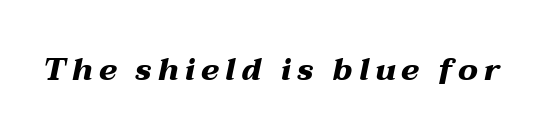
Q: Is the text bold? A: Yes.
Q: Is the text italic (slanted)? A: Yes, it leans right by about 12 degrees.
Q: Is the text underlined? A: No.
Q: Width (condensed, normal, or wide)? A: Wide.
Q: Stroke contrast? A: Medium.
Q: x-height? A: Medium.
Q: Monospaced? A: No.
